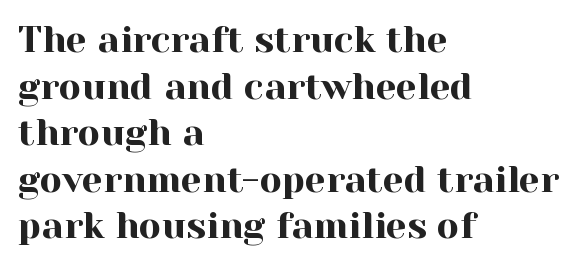
Rows of type keep a routine distance in the vertical direction. Teacher's note: observe the even left margin — that is flush-left alignment. Each letter keeps its own natural width here, so spacing adapts to shape. Characters follow at the spacing the type designer built in. The type sits square on the baseline with zero lean.
